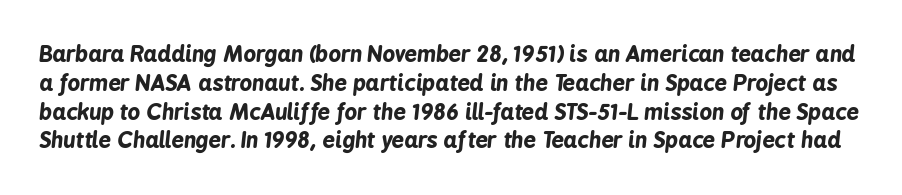
{"italic": "yes", "lean": "right", "slant_degrees": 6, "bold": "yes", "underline": "no", "line_spacing": "normal", "line_spacing_ratio": 1.31, "letter_spacing": "normal", "letter_spacing_em": 0.0, "glyph_px": 22}
